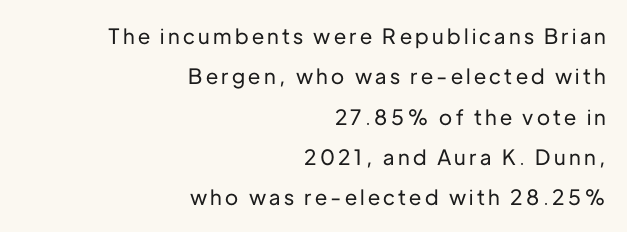
{"italic": "no", "underline": "no", "align": "right", "line_spacing": "loose", "line_spacing_ratio": 1.92, "glyph_px": 21}
